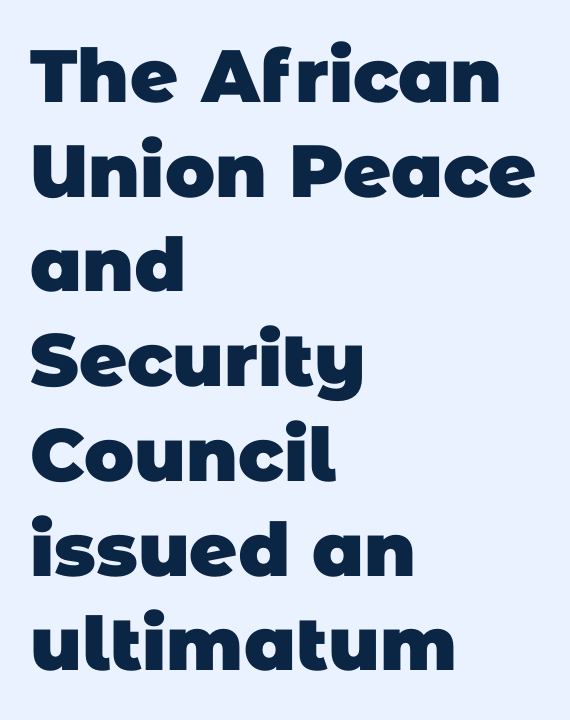
Q: Is the text bold? A: Yes.
Q: Is the typeface a serif or a sans-serif typeface? A: Sans-serif.
Q: Is the text underlined? A: No.
Q: How is the paragraph aligned? A: Left-aligned.
Q: Is the spacing between letters normal or unusually wide? A: Normal.
Q: Is the spacing between lines tight, normal or loose? A: Normal.
Q: Width (condensed, normal, or wide)? A: Normal.
Q: Stroke contrast? A: Low.
Q: x-height? A: Large.
Q: Monospaced? A: No.
